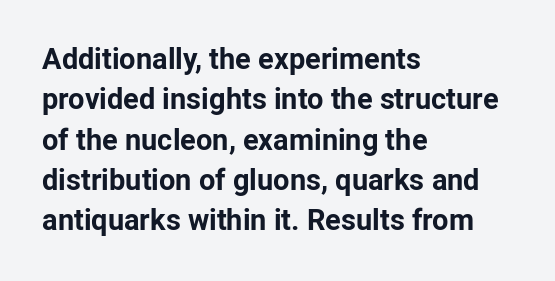
{"serif": "no", "italic": "no", "bold": "yes", "weight": "bold", "width": "normal", "stroke_contrast": "low", "x_height": "medium", "monospaced": "no", "underline": "no", "align": "left", "line_spacing": "normal", "line_spacing_ratio": 1.39, "letter_spacing": "normal", "letter_spacing_em": 0.0, "glyph_px": 29}
